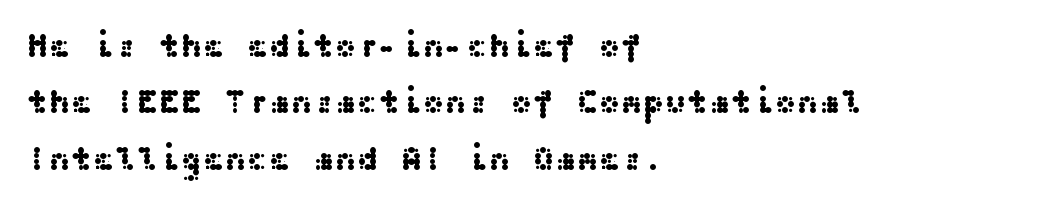
The foot of each line stays bare and open. No italicization has been applied; the sample stays upright. All the whitespace from short lines collects on the right. Nobody touched the tracking dial on this one.
